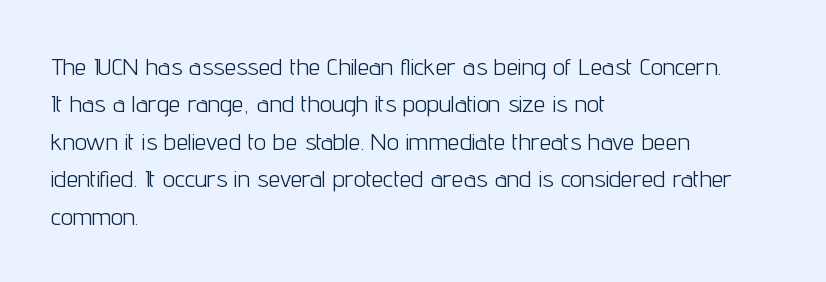
{"italic": "no", "bold": "no", "underline": "no", "align": "left", "line_spacing": "normal", "line_spacing_ratio": 1.56, "letter_spacing": "normal", "letter_spacing_em": 0.0, "glyph_px": 24}
